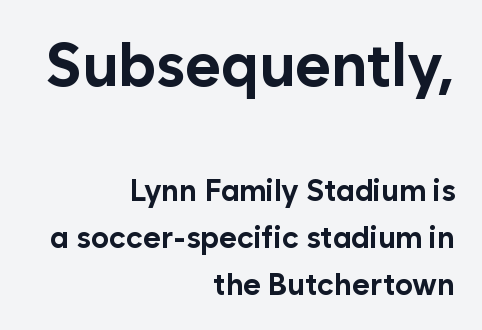
Q: Is the text bold? A: Yes.
Q: Is the text italic (slanted)? A: No, it is upright.
Q: Is the typeface a serif or a sans-serif typeface? A: Sans-serif.
Q: Is the text underlined? A: No.
Q: How is the paragraph aligned? A: Right-aligned.
Q: Is the spacing between letters normal or unusually wide? A: Normal.
Q: Is the spacing between lines tight, normal or loose? A: Normal.
Q: Which block of text is set in a larger size, the first (top) or the second (bottom)? A: The first (top) one.
Q: Width (condensed, normal, or wide)? A: Normal.
Q: Stroke contrast? A: Low.
Q: x-height? A: Medium.
Q: Monospaced? A: No.
